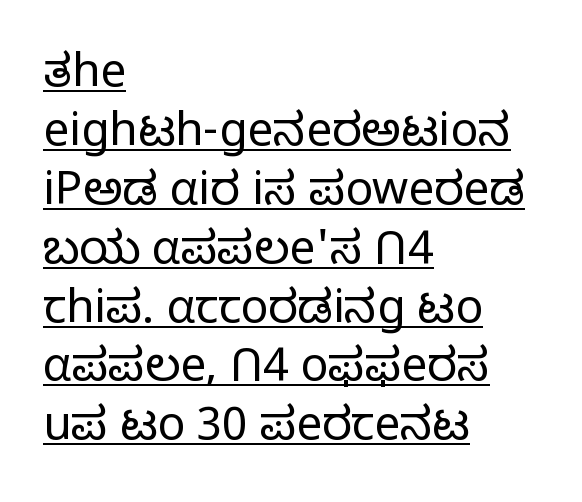
The image shows 46 px light sans-serif type, upright; set left-aligned, normal line spacing (1.28x), normal letter spacing, underlined; low stroke contrast and a medium x-height.
